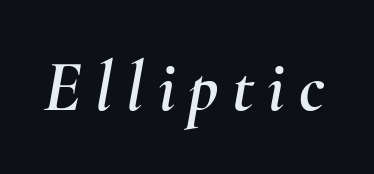
The image shows 72 px text type, italic (leaning right); set not underlined; medium stroke contrast and a small x-height.
